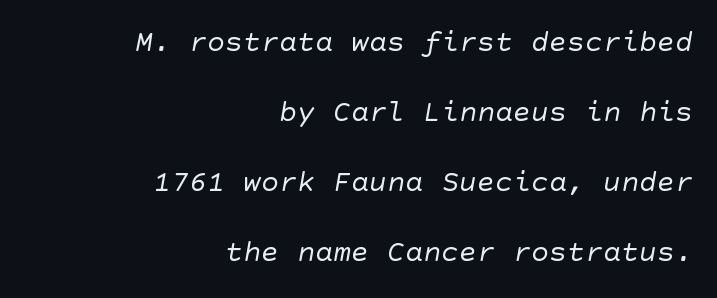
The image shows 30 px regular-weight sans-serif type; set right-aligned, loose line spacing (2.33x), normal letter spacing, not underlined; low stroke contrast and a large x-height.
